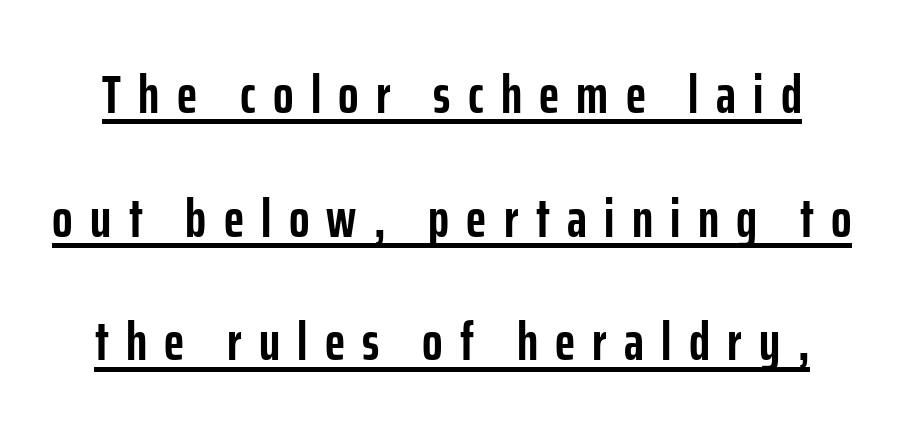
Q: Is the text bold? A: Yes.
Q: Is the text italic (slanted)? A: No, it is upright.
Q: Is the typeface a serif or a sans-serif typeface? A: Sans-serif.
Q: Is the text underlined? A: Yes.
Q: Is the spacing between letters normal or unusually wide? A: Unusually wide.
Q: Is the spacing between lines tight, normal or loose? A: Loose.
Q: Width (condensed, normal, or wide)? A: Condensed.
Q: Stroke contrast? A: Low.
Q: x-height? A: Medium.
Q: Monospaced? A: No.
